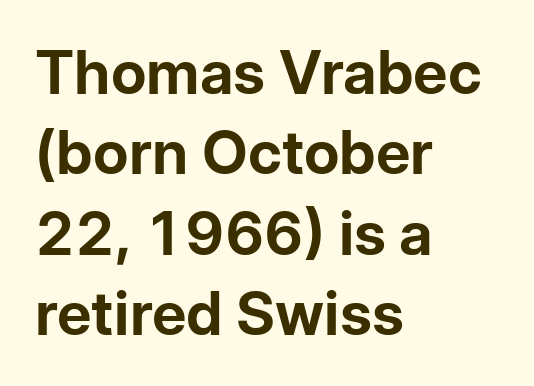
Q: Is the text bold? A: Yes.
Q: Is the text italic (slanted)? A: No, it is upright.
Q: Is the typeface a serif or a sans-serif typeface? A: Sans-serif.
Q: Is the text underlined? A: No.
Q: How is the paragraph aligned? A: Left-aligned.
Q: Is the spacing between letters normal or unusually wide? A: Normal.
Q: Is the spacing between lines tight, normal or loose? A: Normal.
Q: Width (condensed, normal, or wide)? A: Normal.
Q: Stroke contrast? A: Low.
Q: x-height? A: Medium.
Q: Monospaced? A: No.
